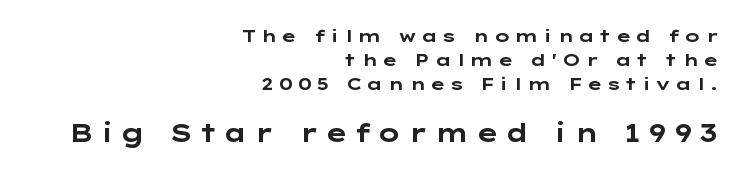
{"italic": "no", "bold": "yes", "underline": "no", "align": "right", "line_spacing": "normal", "line_spacing_ratio": 1.41, "letter_spacing": "wide", "letter_spacing_em": 0.22, "larger_block": "second", "size_ratio": 1.47, "glyph_px": 25}
